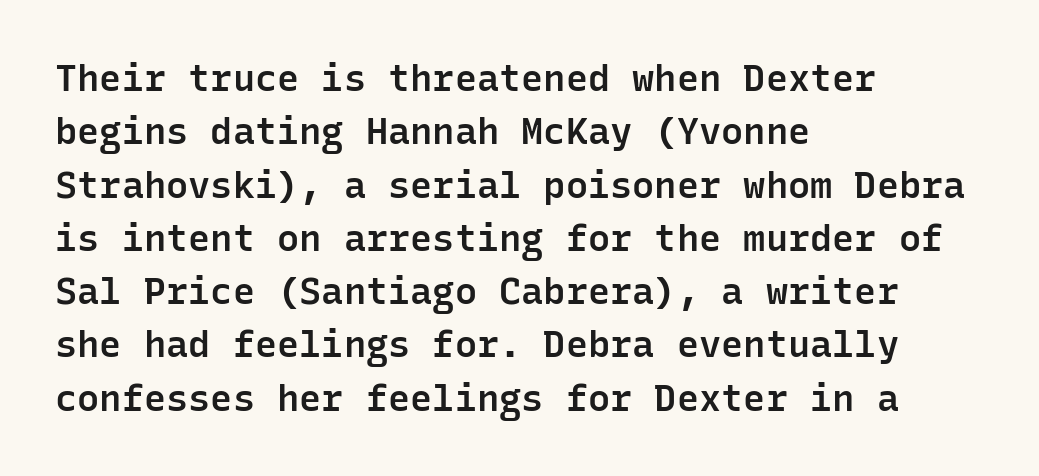
The letters carry no serifs — their stems end cleanly without finishing strokes. Students, this is semibold: more ink than regular, less than bold. Nobody drew a line under any word here. Regarding leading, the lines here are spaced in the standard way.
